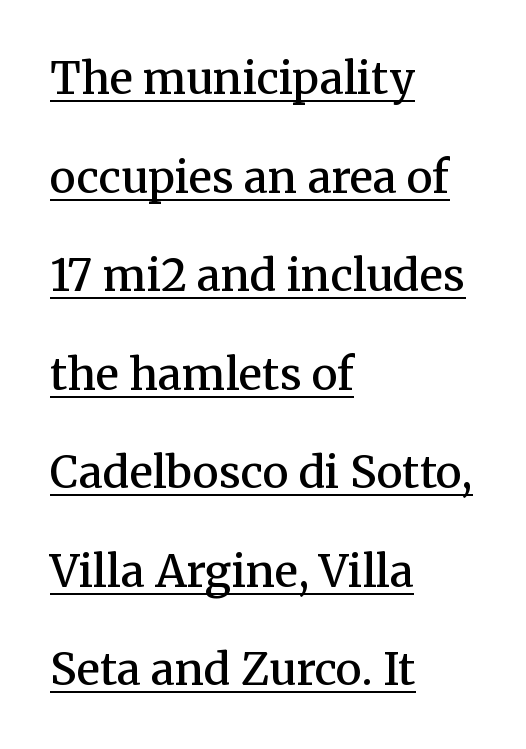
{"serif": "yes", "italic": "no", "bold": "semi", "weight": "semibold", "width": "normal", "stroke_contrast": "medium", "x_height": "medium", "monospaced": "no", "underline": "yes", "align": "left", "line_spacing": "loose", "line_spacing_ratio": 2.24, "letter_spacing": "normal", "letter_spacing_em": 0.0, "glyph_px": 44}
